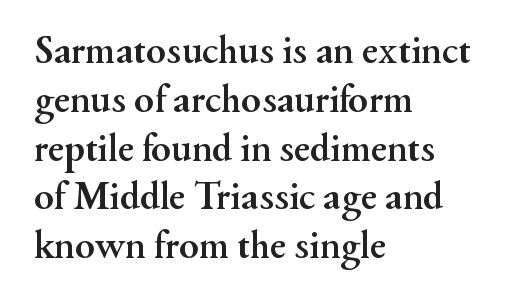
{"serif": "yes", "italic": "no", "bold": "yes", "weight": "semibold", "width": "normal", "stroke_contrast": "medium", "x_height": "small", "monospaced": "no", "underline": "no", "align": "left", "line_spacing_ratio": 1.22, "letter_spacing": "normal", "letter_spacing_em": 0.0, "glyph_px": 40}
